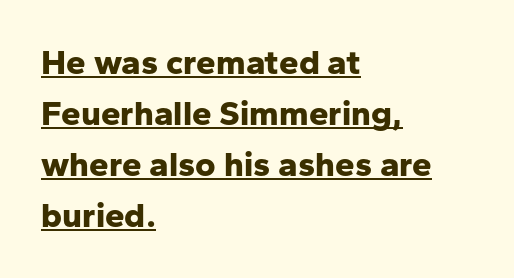
The image shows 35 px bold sans-serif type, upright; set left-aligned, normal line spacing (1.46x), normal letter spacing, underlined; low stroke contrast and a medium x-height.
